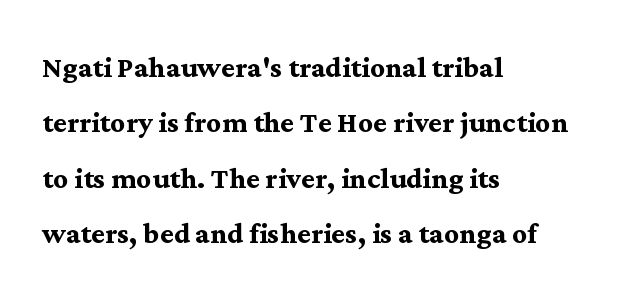
{"serif": "yes", "italic": "no", "bold": "yes", "weight": "semibold", "width": "normal", "stroke_contrast": "medium", "x_height": "medium", "monospaced": "no", "underline": "no", "align": "left", "line_spacing": "normal", "line_spacing_ratio": 1.5, "letter_spacing": "normal", "letter_spacing_em": 0.0, "glyph_px": 37}
